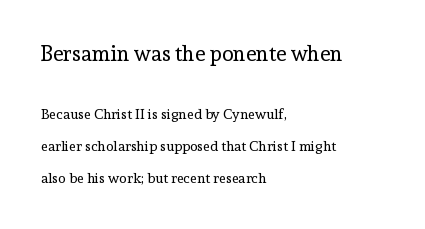
{"italic": "no", "bold": "no", "underline": "no", "align": "left", "line_spacing": "loose", "line_spacing_ratio": 2.27, "letter_spacing": "normal", "letter_spacing_em": 0.0, "larger_block": "first", "size_ratio": 1.5, "glyph_px": 21}
